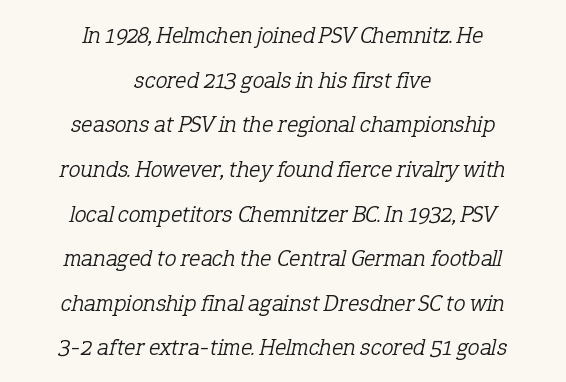
The image shows 24 px text type, italic (leaning right); set centered, line spacing 1.86x, normal letter spacing, not underlined.
